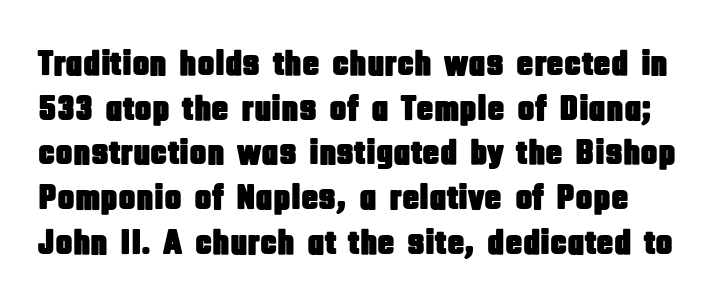
Q: Is the text italic (slanted)? A: No, it is upright.
Q: Is the typeface a serif or a sans-serif typeface? A: Sans-serif.
Q: Is the text underlined? A: No.
Q: Is the spacing between letters normal or unusually wide? A: Normal.
Q: Width (condensed, normal, or wide)? A: Condensed.
Q: Stroke contrast? A: Low.
Q: x-height? A: Large.
Q: Monospaced? A: No.
